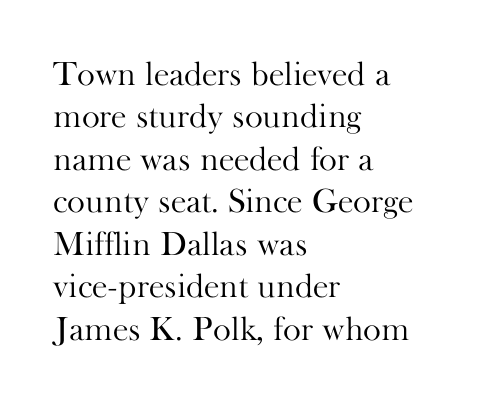
The image shows 34 px light serif type, upright; set left-aligned, normal line spacing (1.25x), normal letter spacing, not underlined; high stroke contrast and a small x-height.
